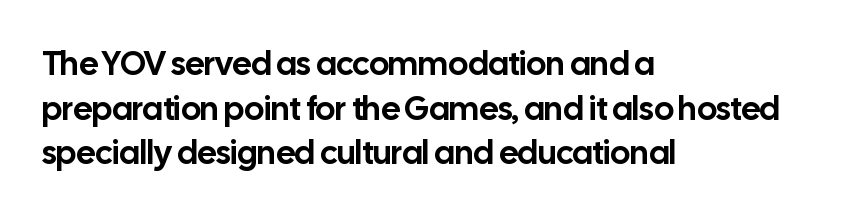
Descenders are the only things crossing below the line. These lines sit exactly where default settings would place them. Check where the strokes stop: nothing finishes them off — pure sans. Reading down the block, your eye returns to a fixed left position each line. This is roman type, the default non-slanted kind. Caption: standard tracking, unaltered.
